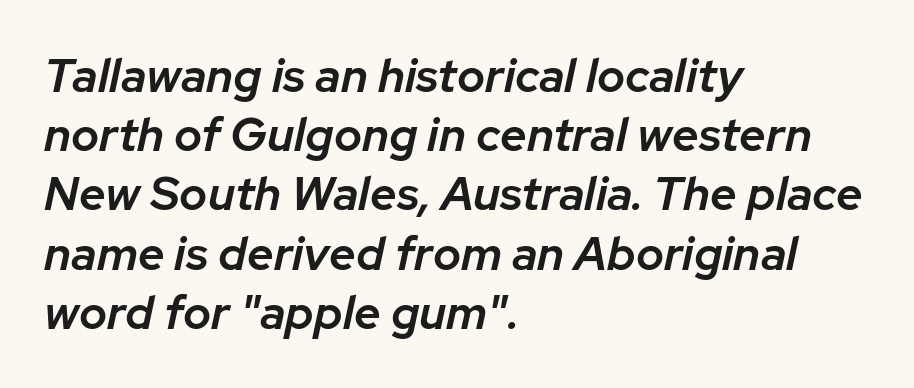
Q: Is the text bold? A: Semi-bold.
Q: Is the text italic (slanted)? A: Yes, it leans right by about 12 degrees.
Q: Is the text underlined? A: No.
Q: How is the paragraph aligned? A: Left-aligned.
Q: Is the spacing between letters normal or unusually wide? A: Normal.
Q: Is the spacing between lines tight, normal or loose? A: Normal.
Q: Width (condensed, normal, or wide)? A: Normal.
Q: Stroke contrast? A: Low.
Q: x-height? A: Medium.
Q: Monospaced? A: No.
